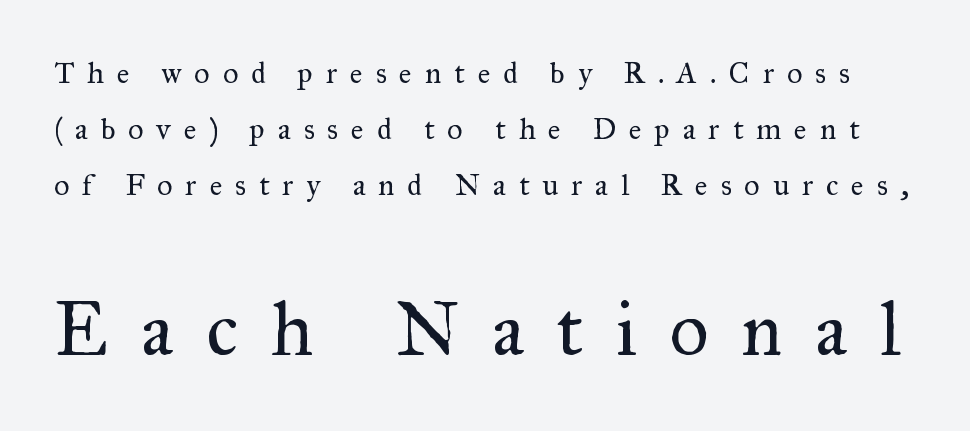
{"serif": "yes", "italic": "no", "bold": "no", "weight": "regular", "width": "normal", "stroke_contrast": "medium", "x_height": "small", "monospaced": "no", "underline": "no", "line_spacing_ratio": 1.86, "letter_spacing": "wide", "letter_spacing_em": 0.43, "larger_block": "second", "size_ratio": 2.53, "glyph_px": 76}
